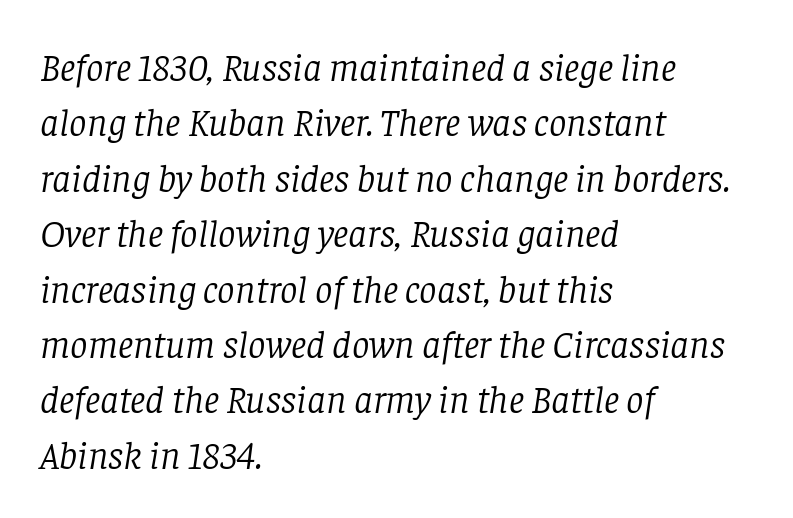
The image shows 39 px light serif type, italic (leaning right); set left-aligned, normal line spacing (1.42x), normal letter spacing, not underlined; low stroke contrast and a large x-height.
